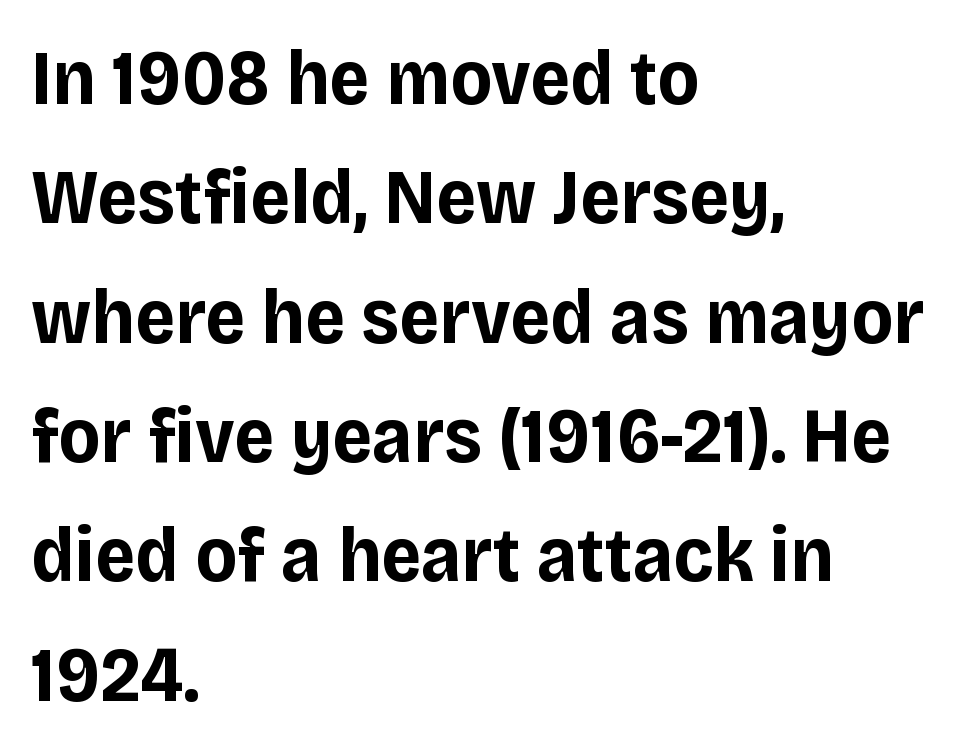
The image shows 78 px bold sans-serif type, upright; set left-aligned, normal line spacing (1.53x), normal letter spacing, not underlined; low stroke contrast and a large x-height.
